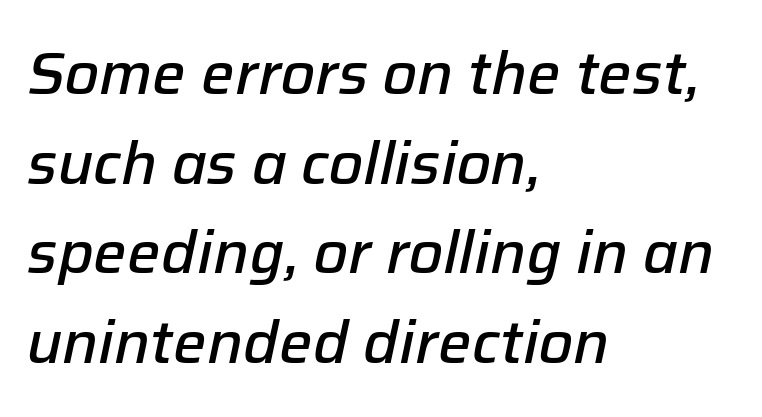
The passage shown is typed in a proportional face where columns would drift. Typeset ragged right — the left edge is the straight one. The passage shown leans; its letterforms are oblique. Words float on clear page, feet unadorned. How heavy is the stroke? Medium-heavy — a semibold, shy of bold.
